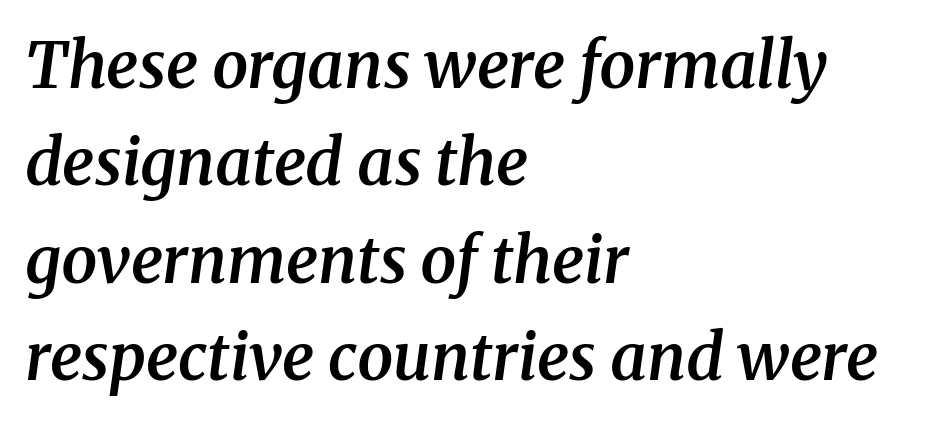
Q: Is the text bold? A: Semi-bold.
Q: Is the text italic (slanted)? A: Yes, it leans right by about 8 degrees.
Q: Is the typeface a serif or a sans-serif typeface? A: Serif.
Q: Is the text underlined? A: No.
Q: How is the paragraph aligned? A: Left-aligned.
Q: Is the spacing between letters normal or unusually wide? A: Normal.
Q: Is the spacing between lines tight, normal or loose? A: Normal.
Q: Width (condensed, normal, or wide)? A: Normal.
Q: Stroke contrast? A: Medium.
Q: x-height? A: Medium.
Q: Monospaced? A: No.
